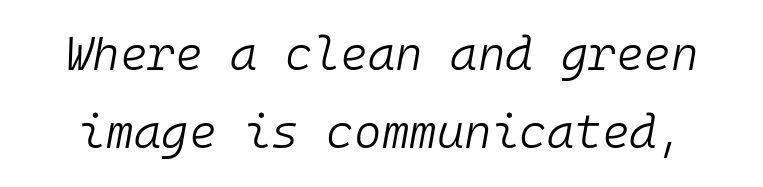
The font is comparable to plain body text, perhaps lighter. The axis of the letterforms is tilted away from vertical. Underline: absent. The passage shown stacks its lines at a standard gap.
